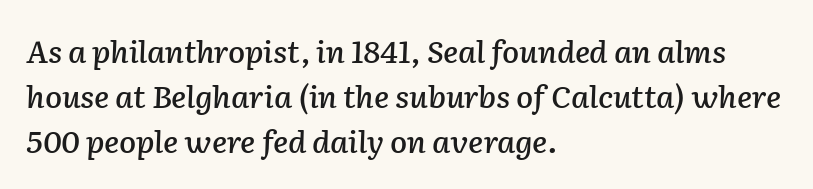
Layout note: lines flush left. Emphasis-style slanted type is in use. Regular leading. Nothing unusual about the tracking: characters are spaced as the font intends. Quick note: underline off.
